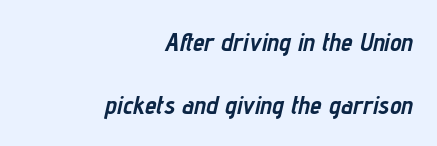
{"italic": "yes", "lean": "right", "slant_degrees": 12, "bold": "yes", "underline": "no", "align": "right", "line_spacing": "loose", "line_spacing_ratio": 2.42, "letter_spacing": "normal", "letter_spacing_em": 0.0, "glyph_px": 26}
